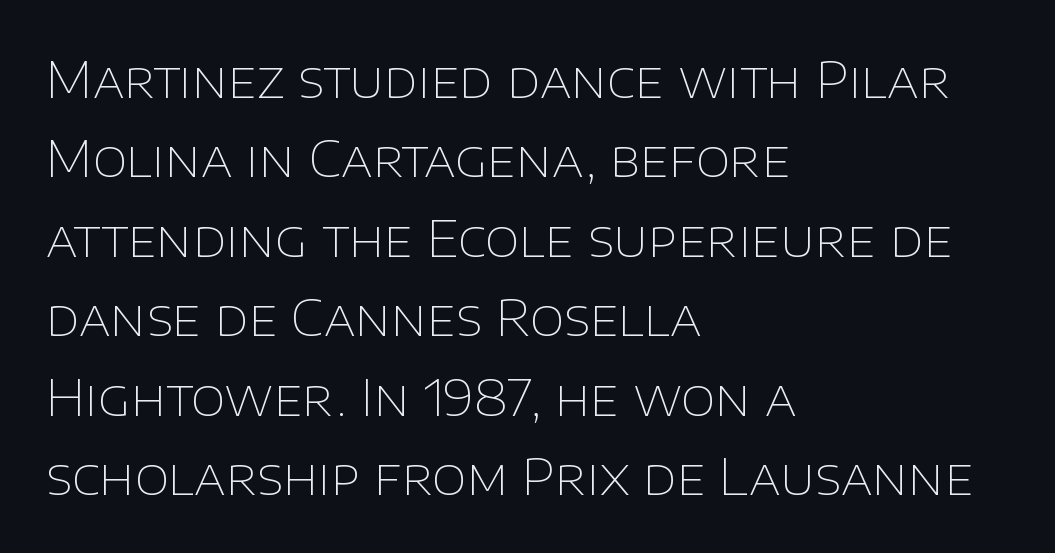
Words float on clear page, feet unadorned. Does the leading feel generous? No, just average. A typesetter would label this face a sans. Ink coverage per letter is moderate at most. Is this a fixed-width face? No — the glyphs have proportional, varying widths. In CSS terms this would be text-align: left.
